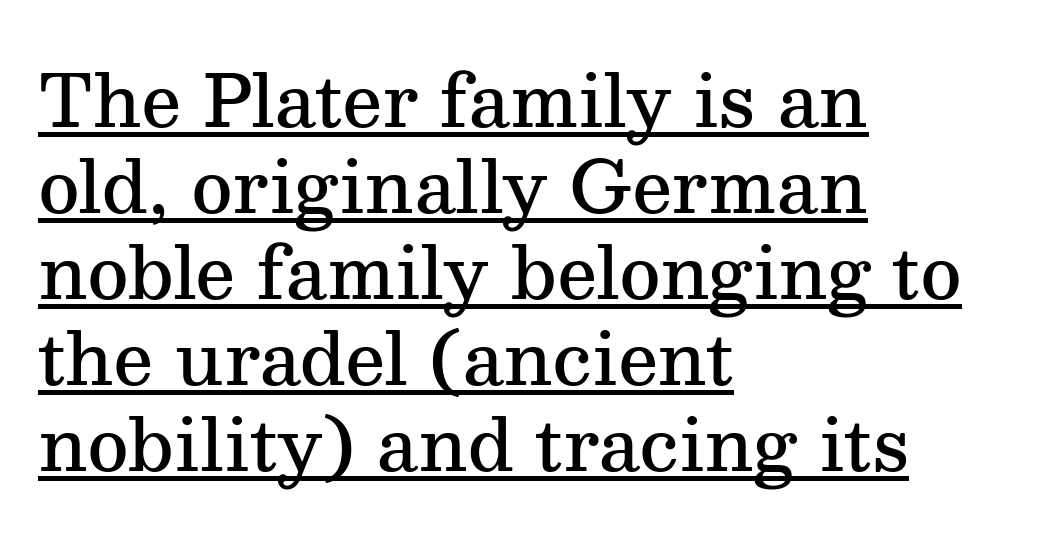
The image shows 71 px semibold serif type, upright; set left-aligned, line spacing 1.21x, normal letter spacing, underlined; medium stroke contrast and a medium x-height.
